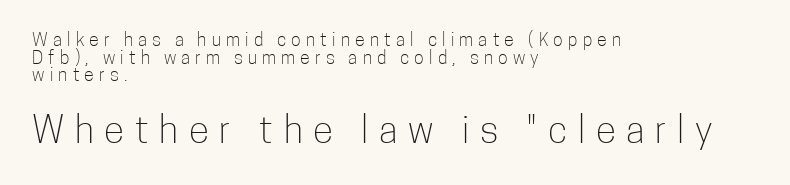
Think of a printed novel: that variable character pitch is what you see here. The zone under the glyphs is completely vacant. Caption: multi-line text, flush left, ragged right. Ordinary non-slanted type is in use. The letters carry no serifs — their stems end cleanly without finishing strokes. The line texture is sparse and dotted thanks to wide tracking.
